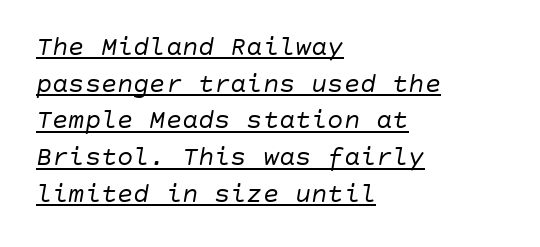
Q: Is the text bold? A: No.
Q: Is the text italic (slanted)? A: Yes, it leans right by about 10 degrees.
Q: Is the text underlined? A: Yes.
Q: How is the paragraph aligned? A: Left-aligned.
Q: Is the spacing between letters normal or unusually wide? A: Normal.
Q: Is the spacing between lines tight, normal or loose? A: Normal.
